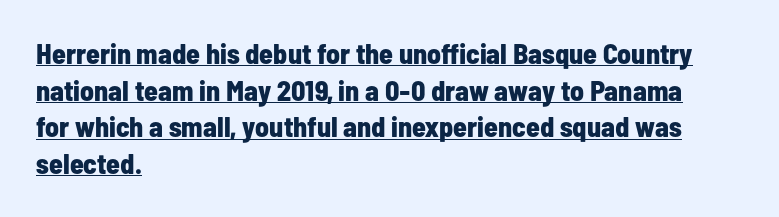
{"serif": "no", "italic": "no", "bold": "yes", "weight": "bold", "width": "condensed", "stroke_contrast": "low", "x_height": "medium", "monospaced": "no", "underline": "yes", "align": "left", "line_spacing": "normal", "line_spacing_ratio": 1.31, "letter_spacing": "normal", "letter_spacing_em": 0.0, "glyph_px": 28}
